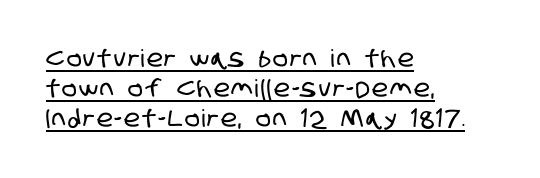
Q: Is the text underlined? A: Yes.
Q: How is the paragraph aligned? A: Left-aligned.
Q: Is the spacing between lines tight, normal or loose? A: Normal.
